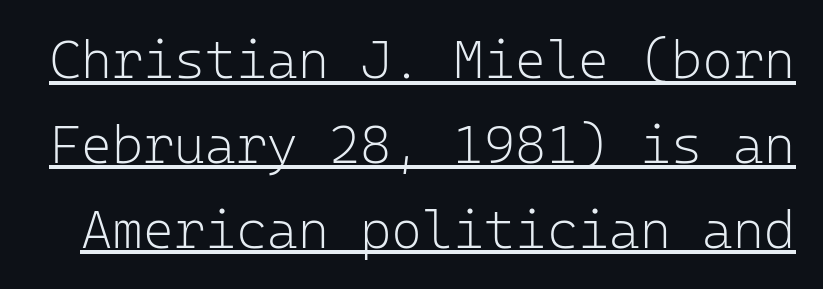
Weight class: somewhere from thin through regular. The line texture is even and compact thanks to regular tracking. Does a line run under the words? Yes, clearly. I'd call this a sans setting — the letters go barefoot. The letters stand straight up with perfectly vertical stems.
